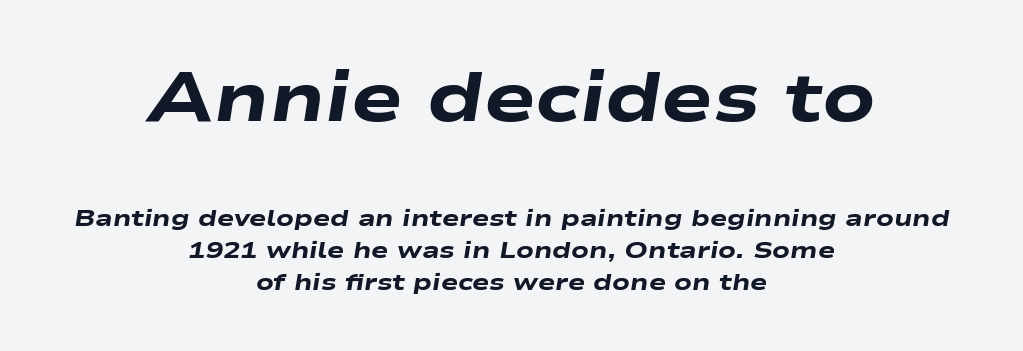
Vertically, the passage feels balanced, rows spaced as you'd expect. The rendering shrinks the type as you move from the upper chunk to the lower. The rendering positions every line midway between the sides. Each glyph is drawn with heavy, bold strokes. The type is set solid horizontally, with unmodified tracking.
